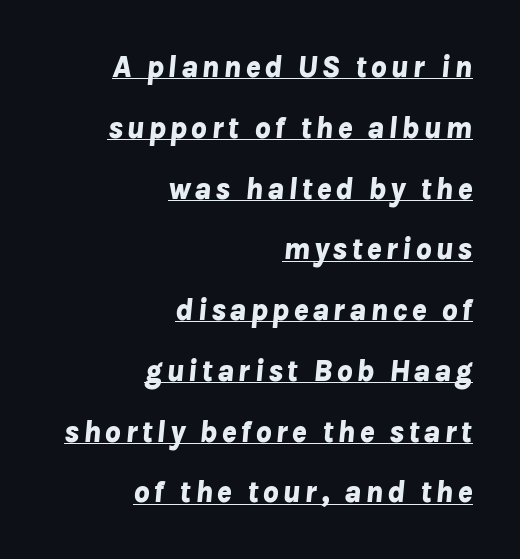
Typesetter's note: full bold, strokes at maximum text heaviness. The block of text is sparse from top to bottom, with ample space between rows. Every character sits at an angle, as italics do. Horizontally, the lines are justified to the trailing edge only. Compared with undecorated copy, this sample adds a rule below the words. Think of a printed novel: that variable character pitch is what you see here.
